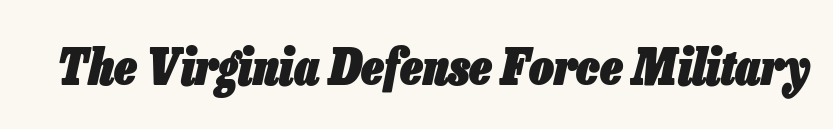
{"italic": "yes", "lean": "right", "slant_degrees": 13, "bold": "yes", "weight": "heavy", "width": "condensed", "stroke_contrast": "low", "x_height": "medium", "monospaced": "no", "underline": "no", "letter_spacing": "normal", "letter_spacing_em": 0.0, "glyph_px": 49}
